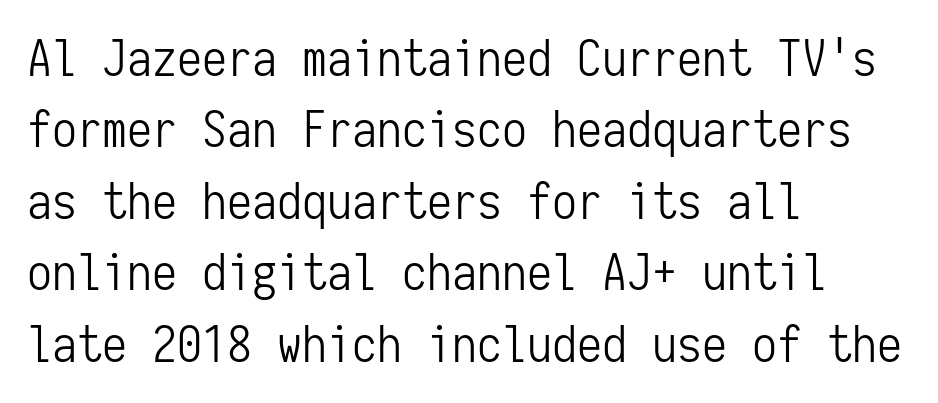
Q: Is the text bold? A: No.
Q: Is the text italic (slanted)? A: No, it is upright.
Q: Is the typeface a serif or a sans-serif typeface? A: Sans-serif.
Q: Is the text underlined? A: No.
Q: How is the paragraph aligned? A: Left-aligned.
Q: Is the spacing between letters normal or unusually wide? A: Normal.
Q: Is the spacing between lines tight, normal or loose? A: Normal.
Q: Width (condensed, normal, or wide)? A: Condensed.
Q: Stroke contrast? A: Low.
Q: x-height? A: Medium.
Q: Monospaced? A: Yes.
